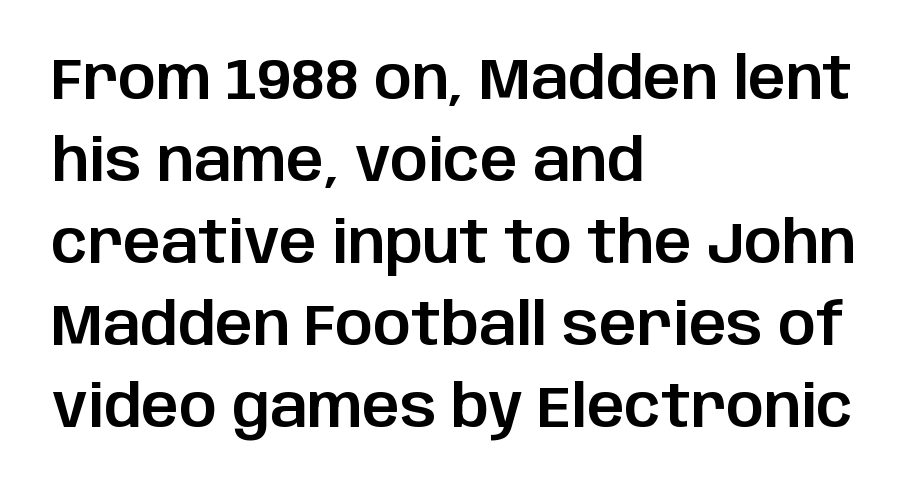
The glyphs in this specimen are sans serif. Any mark beneath the type? The region is blank. The axis of the letterforms is exactly vertical. The passage shown is typed in a proportional face where columns would drift. Each word holds together tightly as a unit, with standard inter-letter gaps.
